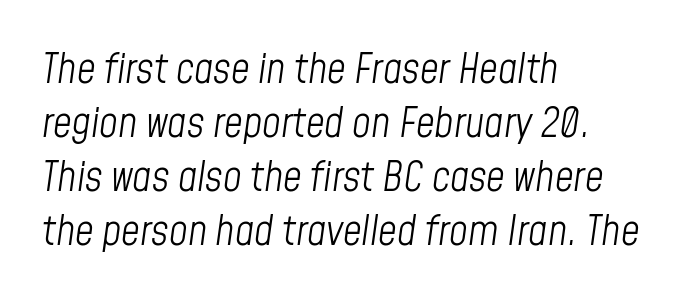
{"italic": "yes", "lean": "right", "slant_degrees": 8, "bold": "no", "weight": "light", "width": "condensed", "stroke_contrast": "low", "x_height": "medium", "monospaced": "no", "underline": "no", "align": "left", "line_spacing": "normal", "line_spacing_ratio": 1.32, "letter_spacing": "normal", "letter_spacing_em": 0.0, "glyph_px": 41}
